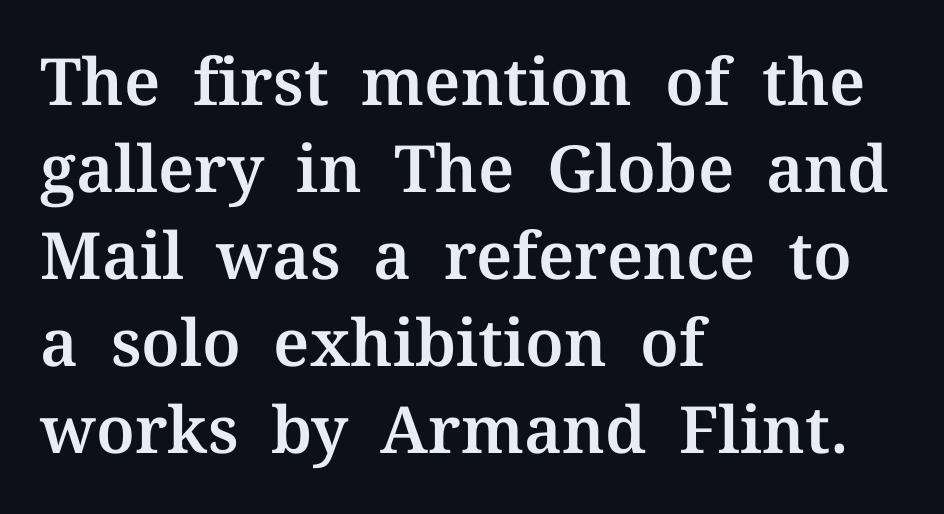
{"serif": "yes", "italic": "no", "width": "normal", "stroke_contrast": "medium", "x_height": "medium", "monospaced": "no", "underline": "no", "align": "left", "line_spacing": "normal", "line_spacing_ratio": 1.34, "letter_spacing": "normal", "letter_spacing_em": 0.0, "glyph_px": 65}
